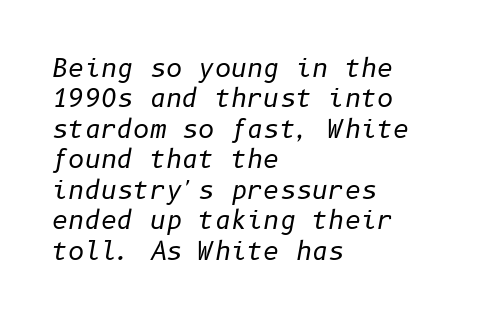
{"italic": "yes", "lean": "right", "slant_degrees": 10, "bold": "no", "underline": "no", "align": "left", "line_spacing_ratio": 1.22, "letter_spacing": "normal", "letter_spacing_em": 0.0, "glyph_px": 25}
